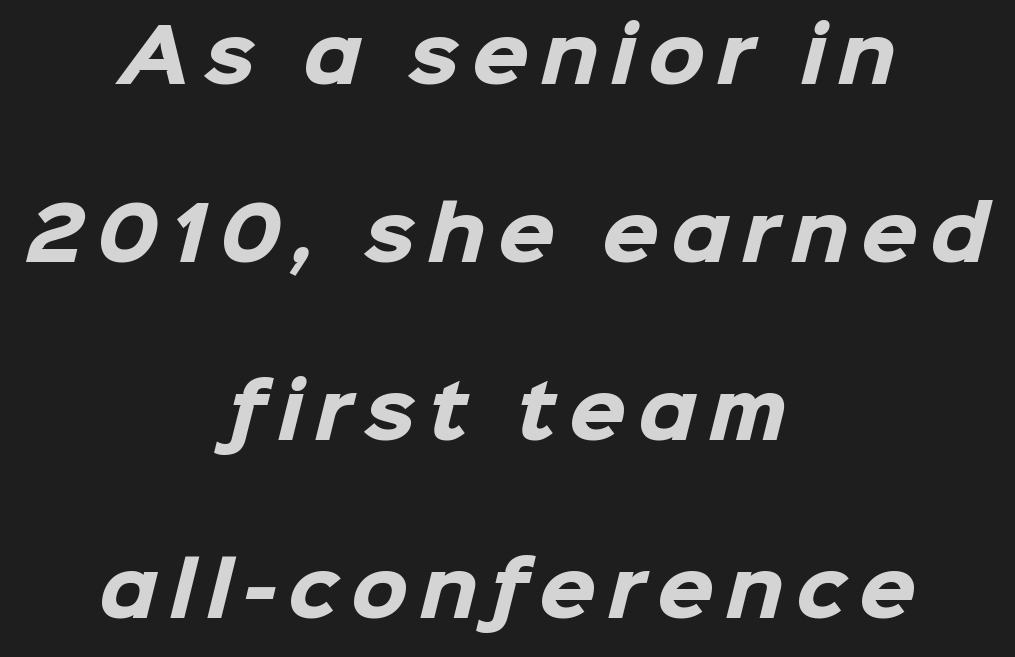
Heavy, bold letterforms. Beneath every word, the page is bare. This rendering uses center alignment, leaving both contours irregular but symmetric. Widely set lines give the paragraph a tall, airy silhouette. This sample uses a sans-serif face. Each letter keeps its own natural width here, so spacing adapts to shape.
